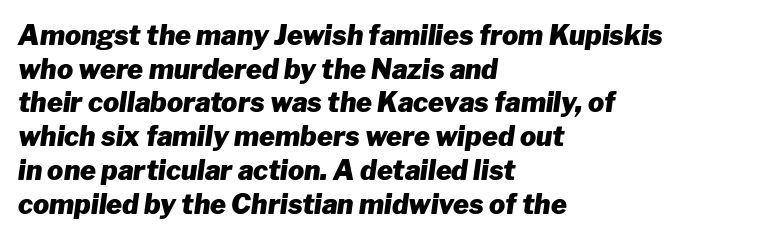
Q: Is the text bold? A: Yes.
Q: Is the text italic (slanted)? A: Yes, it leans right by about 8 degrees.
Q: Is the text underlined? A: No.
Q: How is the paragraph aligned? A: Left-aligned.
Q: Is the spacing between letters normal or unusually wide? A: Normal.
Q: Is the spacing between lines tight, normal or loose? A: Normal.
